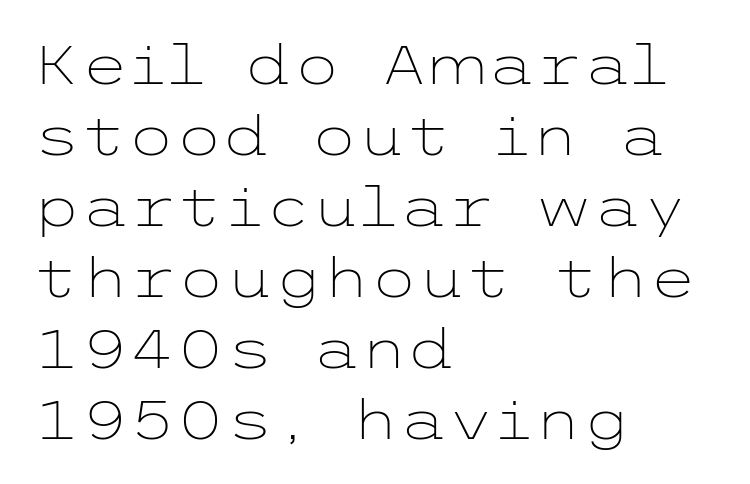
Q: Is the text bold? A: No.
Q: Is the text italic (slanted)? A: No, it is upright.
Q: Is the typeface a serif or a sans-serif typeface? A: Sans-serif.
Q: Is the text underlined? A: No.
Q: How is the paragraph aligned? A: Left-aligned.
Q: Is the spacing between letters normal or unusually wide? A: Normal.
Q: Is the spacing between lines tight, normal or loose? A: Normal.
Q: Width (condensed, normal, or wide)? A: Wide.
Q: Stroke contrast? A: Low.
Q: x-height? A: Medium.
